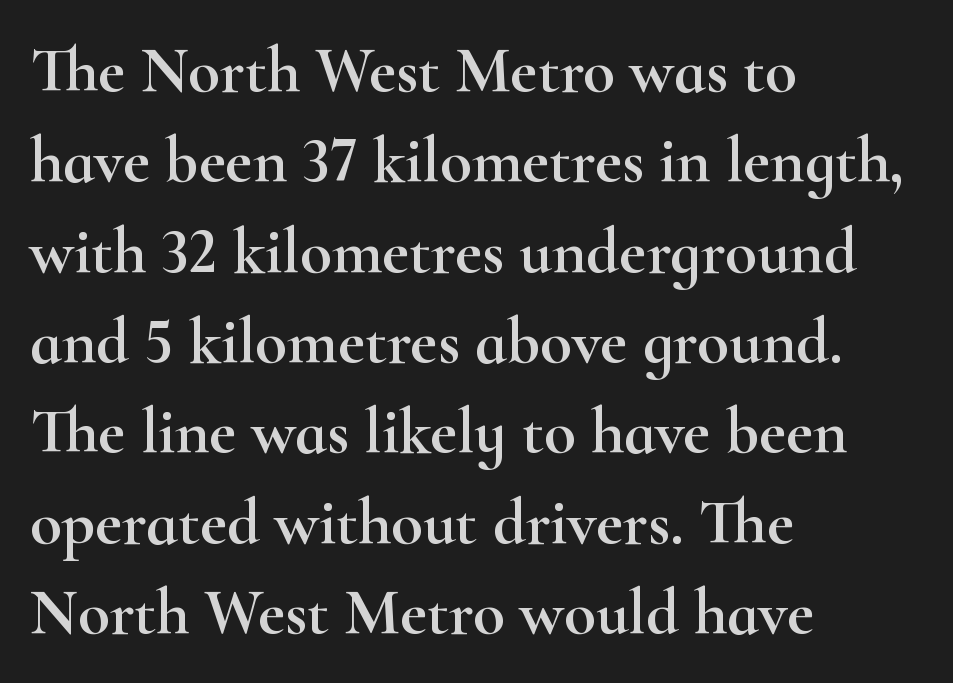
Caption: multi-line text, flush left, ragged right. Leading matches the norm, producing a regular column. If you drew a line through each stem, it would be perfectly vertical. Has an underline been added? It has not.
